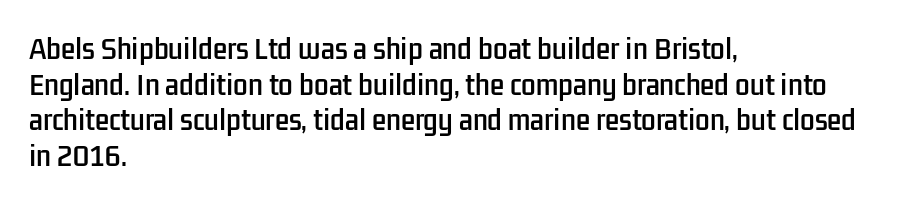
{"italic": "no", "underline": "no", "align": "left", "line_spacing": "normal", "line_spacing_ratio": 1.37, "letter_spacing": "normal", "letter_spacing_em": 0.0, "glyph_px": 26}
